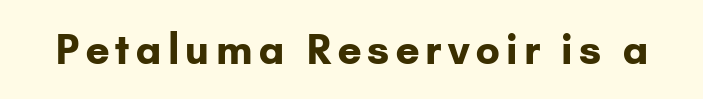
Q: Is the text bold? A: Yes.
Q: Is the text italic (slanted)? A: No, it is upright.
Q: Is the typeface a serif or a sans-serif typeface? A: Sans-serif.
Q: Is the text underlined? A: No.
Q: Width (condensed, normal, or wide)? A: Normal.
Q: Stroke contrast? A: Low.
Q: x-height? A: Small.
Q: Monospaced? A: No.
